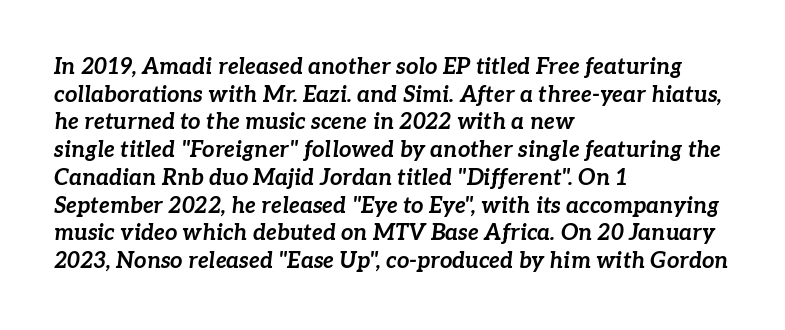
The image shows 22 px bold type, italic (leaning right); set left-aligned, normal line spacing (1.26x), normal letter spacing, not underlined.
